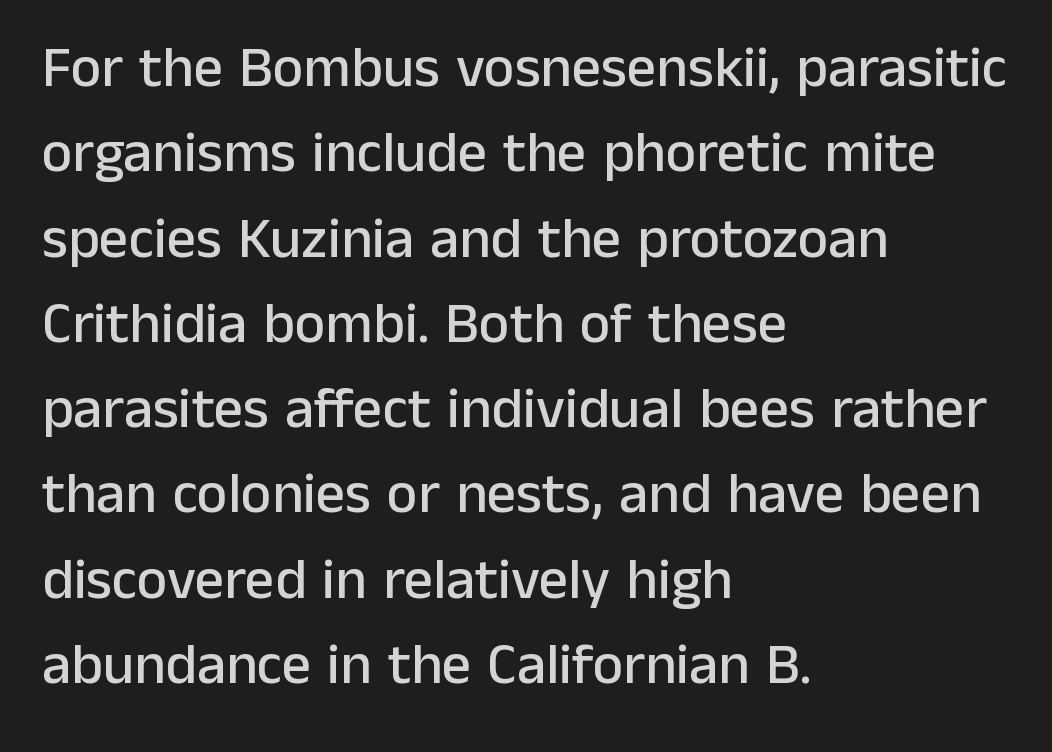
The image shows 58 px sans-serif type, upright; set left-aligned, normal line spacing (1.47x), normal letter spacing, not underlined; low stroke contrast and a medium x-height.
